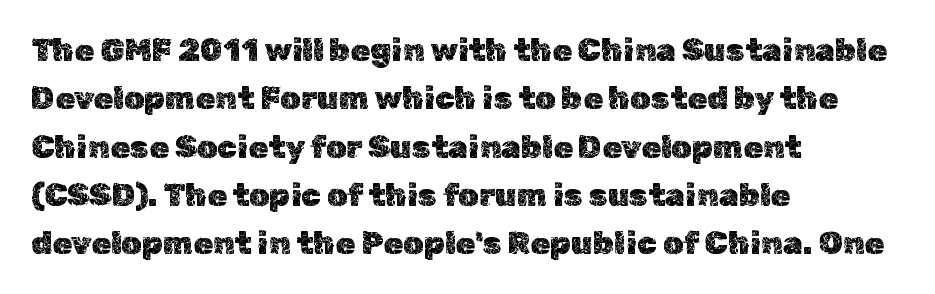
Q: Is the text italic (slanted)? A: No, it is upright.
Q: Is the text underlined? A: No.
Q: How is the paragraph aligned? A: Left-aligned.
Q: Is the spacing between letters normal or unusually wide? A: Normal.
Q: Is the spacing between lines tight, normal or loose? A: Normal.
Q: Width (condensed, normal, or wide)? A: Normal.
Q: x-height? A: Medium.
Q: Monospaced? A: No.
